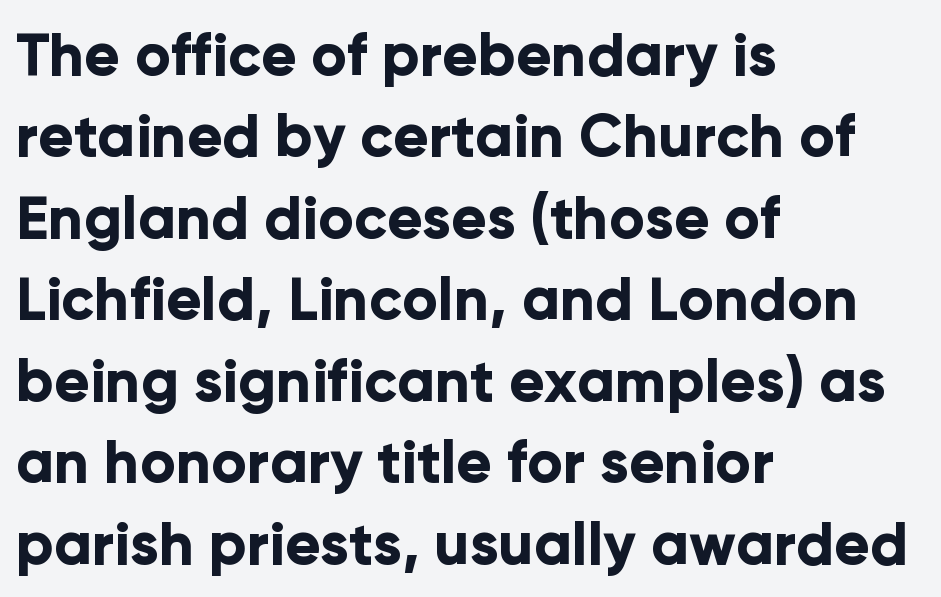
Horizontal bands of white between lines are of average thickness. A typesetter would label this face a sans. Each line starts at the same left margin while the right side varies. On the weight axis this lands at bold, roughly 700. Quick note: underline off.
